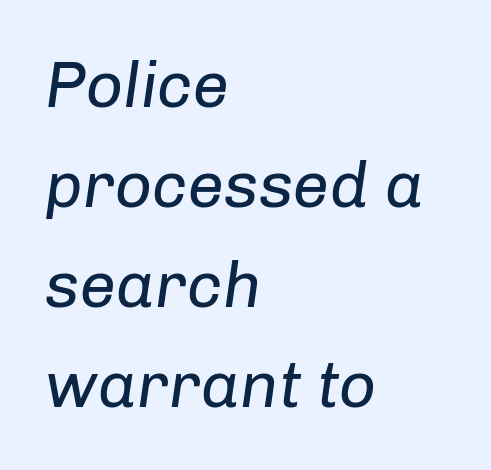
Q: Is the text bold? A: No.
Q: Is the text italic (slanted)? A: Yes, it leans right by about 8 degrees.
Q: Is the text underlined? A: No.
Q: How is the paragraph aligned? A: Left-aligned.
Q: Is the spacing between letters normal or unusually wide? A: Normal.
Q: Is the spacing between lines tight, normal or loose? A: Normal.
Q: Width (condensed, normal, or wide)? A: Normal.
Q: Stroke contrast? A: Low.
Q: x-height? A: Medium.
Q: Monospaced? A: No.
